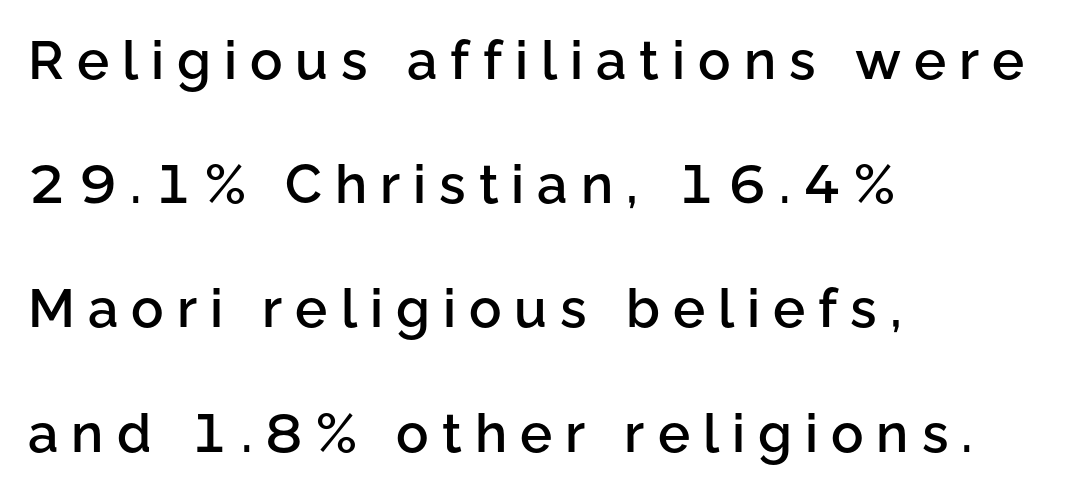
The image shows 54 px semibold sans-serif type, upright; set left-aligned, loose line spacing (2.3x), unusually wide letter spacing (+0.24 em), not underlined; low stroke contrast and a medium x-height.
